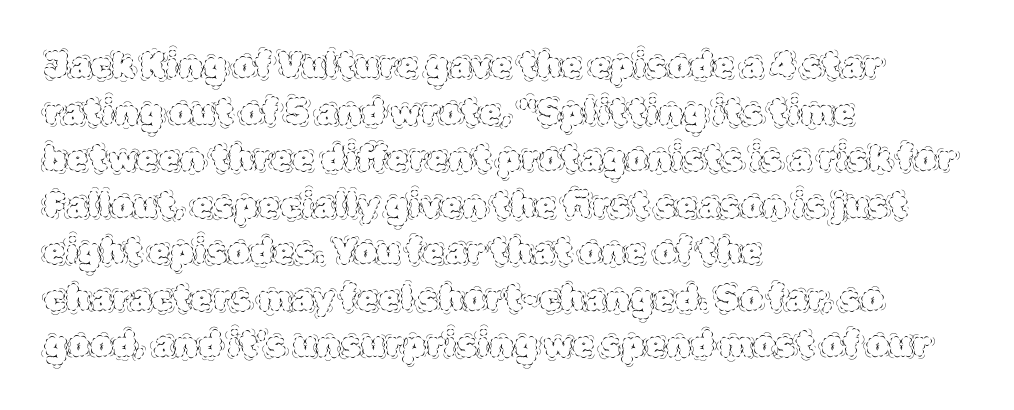
Q: Is the text bold? A: No.
Q: Is the text italic (slanted)? A: No, it is upright.
Q: Is the text underlined? A: No.
Q: How is the paragraph aligned? A: Left-aligned.
Q: Is the spacing between letters normal or unusually wide? A: Normal.
Q: Is the spacing between lines tight, normal or loose? A: Normal.
Q: Width (condensed, normal, or wide)? A: Normal.
Q: x-height? A: Large.
Q: Monospaced? A: No.
